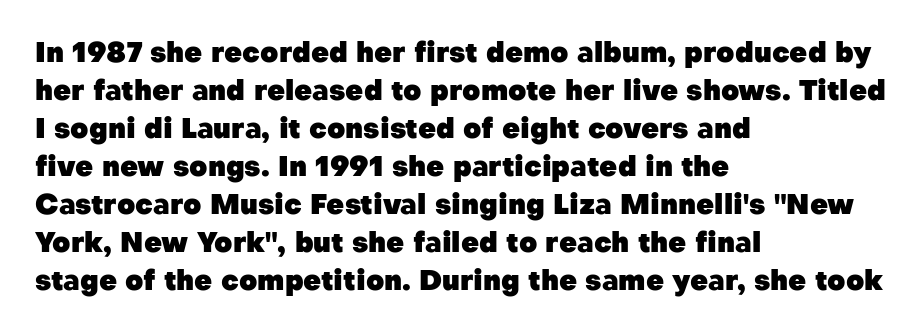
A typesetter would call this leading conventional body-copy spacing. Every letter is thick-stroked: bold, no question. The letterforms sit shoulder to shoulder at normal distance. You could not count columns in this text — the font is proportionally spaced. Grotesque or geometric, the face here clearly has no serifs.
